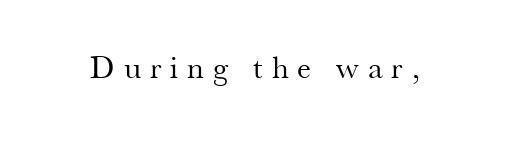
{"serif": "yes", "italic": "no", "bold": "no", "weight": "regular", "width": "normal", "stroke_contrast": "medium", "x_height": "small", "monospaced": "no", "underline": "no", "letter_spacing": "wide", "letter_spacing_em": 0.28, "glyph_px": 32}
